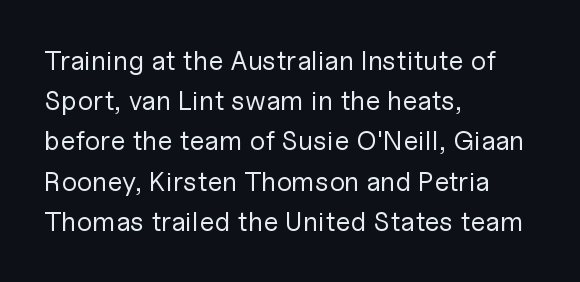
The paragraph shown leans on its left margin. Has an underline been added? It has not. The font's upright variant was chosen for this text. The cut favours lightness, reaching ordinary text weight at its darkest.
